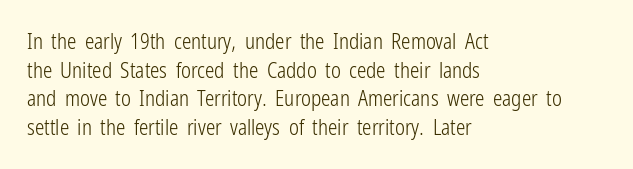
Q: Is the text bold? A: No.
Q: Is the text italic (slanted)? A: No, it is upright.
Q: Is the text underlined? A: No.
Q: How is the paragraph aligned? A: Left-aligned.
Q: Is the spacing between letters normal or unusually wide? A: Normal.
Q: Is the spacing between lines tight, normal or loose? A: Normal.
